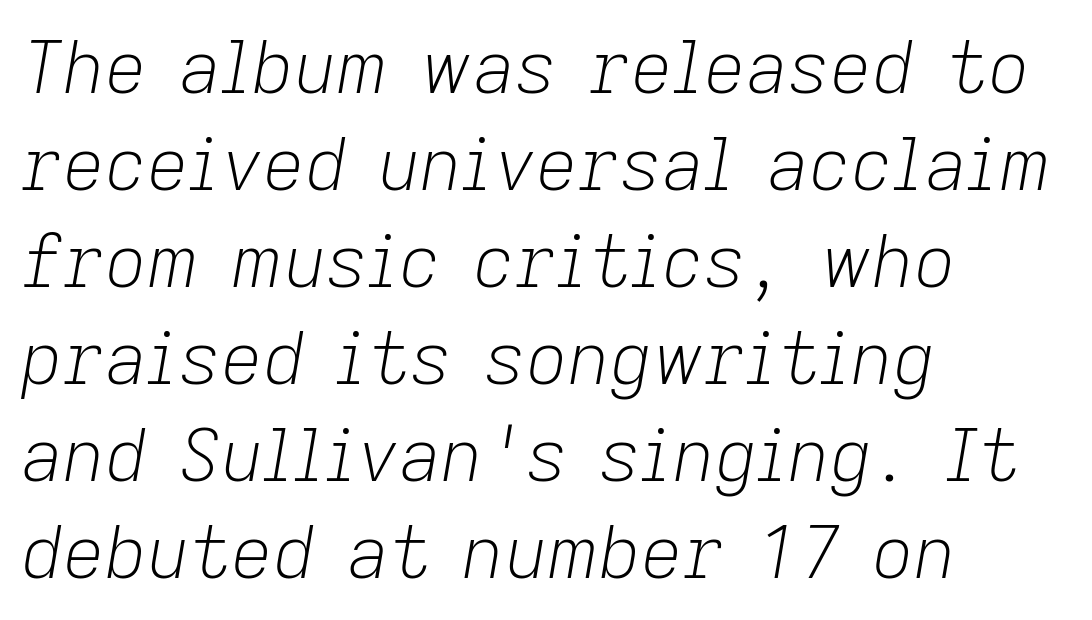
Q: Is the text bold? A: No.
Q: Is the text italic (slanted)? A: Yes, it leans right by about 9 degrees.
Q: Is the text underlined? A: No.
Q: How is the paragraph aligned? A: Left-aligned.
Q: Is the spacing between letters normal or unusually wide? A: Normal.
Q: Is the spacing between lines tight, normal or loose? A: Normal.
Q: Width (condensed, normal, or wide)? A: Normal.
Q: Stroke contrast? A: Low.
Q: x-height? A: Medium.
Q: Monospaced? A: No.
